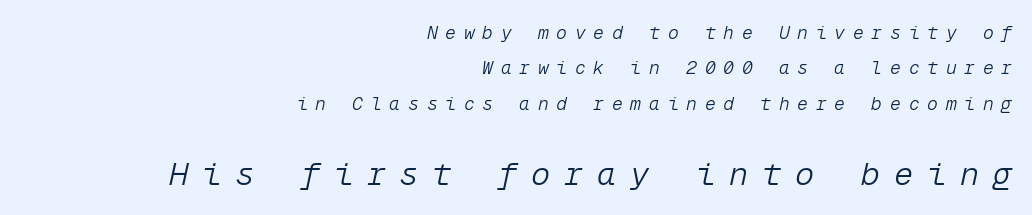
The passage shown is typed in a monospace face where columns stay perfectly aligned. The tracking reads as deliberately expanded to a designer's eye. The letterforms sit at book weight or below. Plain, unruled lines of type. Loosely led — the rows are spread out. The text carries the slant typical of an italic or oblique font.
